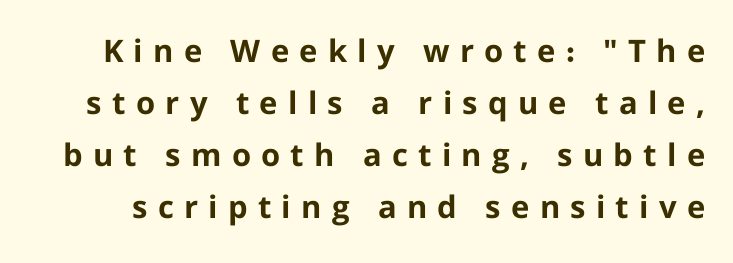
The image shows 31 px bold sans-serif type, upright; set normal line spacing (1.68x), unusually wide letter spacing (+0.33 em), not underlined; low stroke contrast and a medium x-height.
